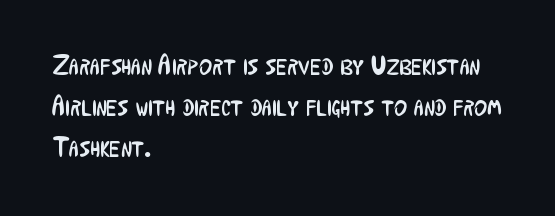
Q: Is the text bold? A: No.
Q: Is the text italic (slanted)? A: No, it is upright.
Q: Is the typeface a serif or a sans-serif typeface? A: Sans-serif.
Q: Is the text underlined? A: No.
Q: How is the paragraph aligned? A: Left-aligned.
Q: Is the spacing between letters normal or unusually wide? A: Normal.
Q: Is the spacing between lines tight, normal or loose? A: Normal.
Q: Width (condensed, normal, or wide)? A: Condensed.
Q: Stroke contrast? A: Low.
Q: x-height? A: Medium.
Q: Monospaced? A: No.
